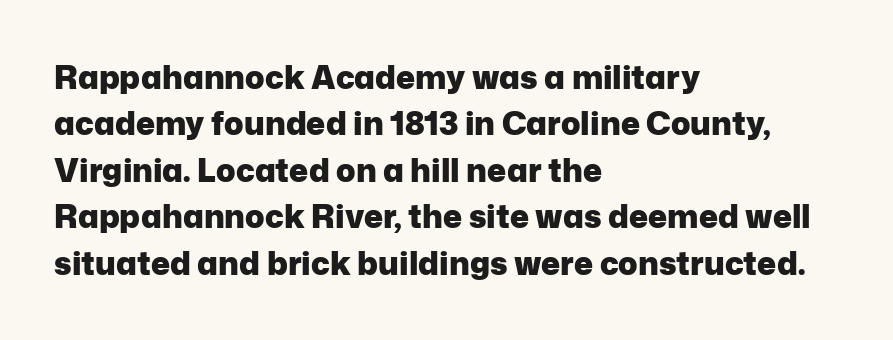
Spacing verdict: proportional, widths tailored to each character. The type family on display is of the sans-serif kind. Default kerning and tracking; the words read as compact shapes. The rendering uses a moderate line-height, typical for paragraphs.
